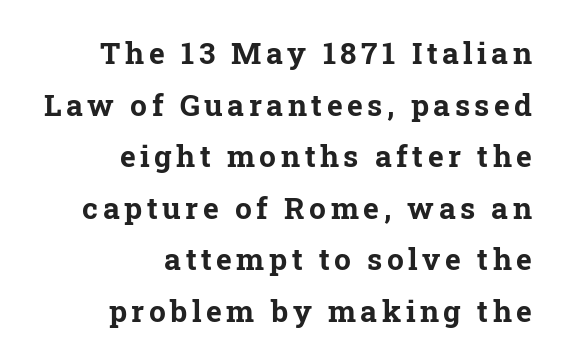
Q: Is the text bold? A: Yes.
Q: Is the text italic (slanted)? A: No, it is upright.
Q: Is the typeface a serif or a sans-serif typeface? A: Serif.
Q: Is the text underlined? A: No.
Q: How is the paragraph aligned? A: Right-aligned.
Q: Width (condensed, normal, or wide)? A: Normal.
Q: Stroke contrast? A: Low.
Q: x-height? A: Medium.
Q: Monospaced? A: No.
